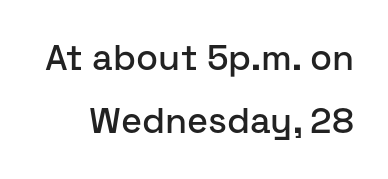
The image shows 36 px sans-serif type, upright; set line spacing 1.76x, normal letter spacing, not underlined; low stroke contrast and a medium x-height.
